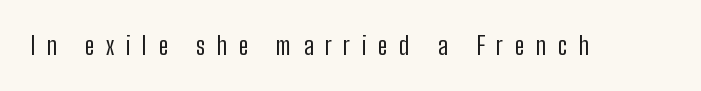
The image shows 25 px text type, upright; set unusually wide letter spacing (+0.46 em), not underlined.
